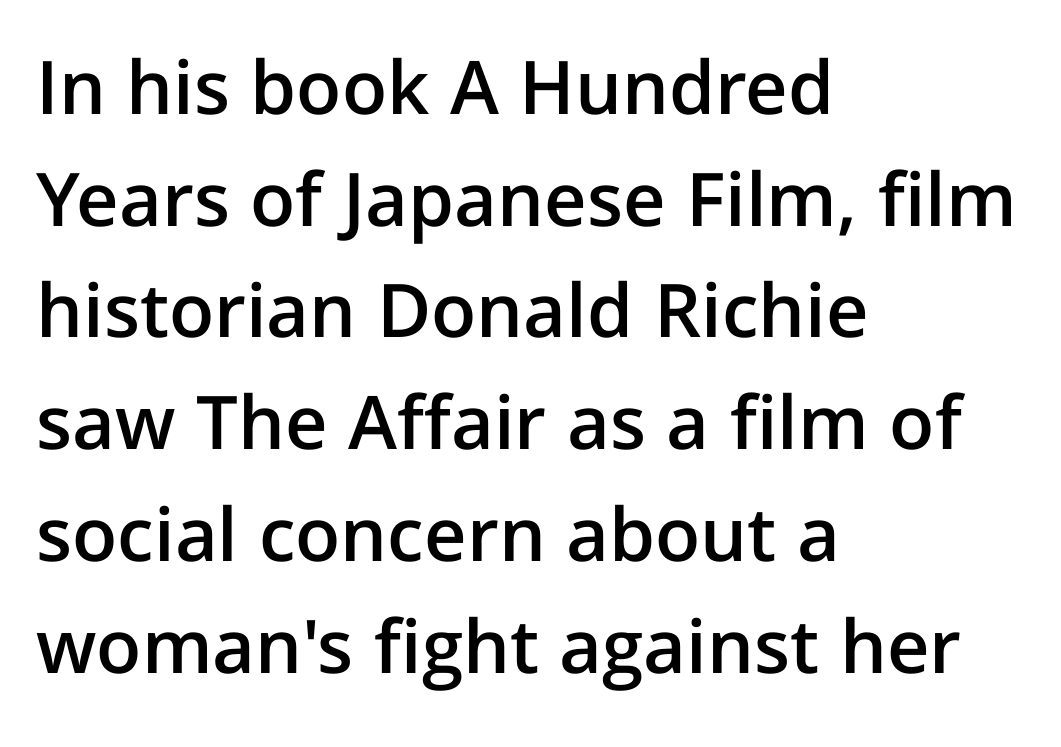
Quick note: interline space is typical. Just letters on the line, the space beneath them empty. This is moderately heavy type, rendered in semibold. Note the varied advance widths — an 'i' is clearly narrower than an 'm'. A student would call this left alignment; a typographer would say flush left, rag right.
